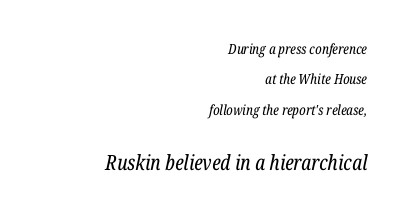
Bare-footed words on every line. Is the block centered? No — it sits flush against the right margin. Vertically, the passage feels expansive, rows floating well apart. Slanted lettering throughout. How are the letters spaced? Ordinarily, with no added tracking.
